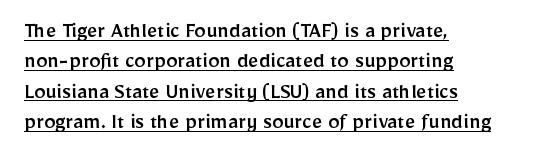
Q: Is the text italic (slanted)? A: No, it is upright.
Q: Is the text underlined? A: Yes.
Q: How is the paragraph aligned? A: Left-aligned.
Q: Is the spacing between letters normal or unusually wide? A: Normal.
Q: Is the spacing between lines tight, normal or loose? A: Normal.
